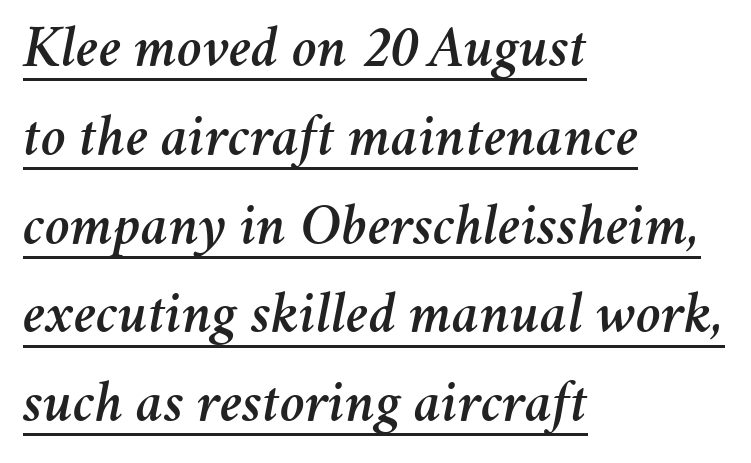
Italic? Definitely — the glyphs are oblique. Typeset ragged right — the left edge is the straight one. Does a line run under the words? Yes, clearly. Baseline-to-baseline distance is the conventional proportion of letter height. Spacing between characters is what you'd get straight out of the box. Think of a printed novel: that variable character pitch is what you see here.
